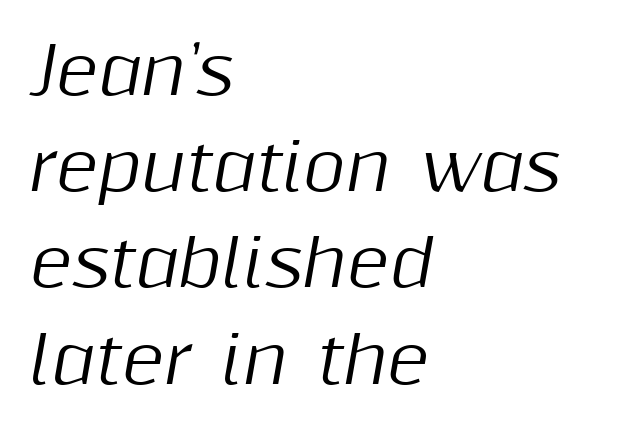
The specimen reads as italic at a glance. Looks like regular typesetting: each glyph gets only the width it needs. Is the letter spacing exaggerated? No — it looks like the ordinary default. The lines sit at an ordinary, default distance from one another.
